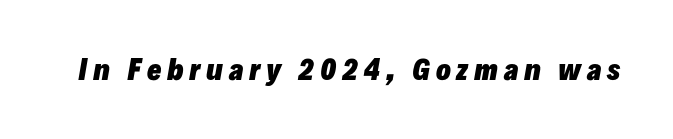
{"italic": "yes", "lean": "right", "slant_degrees": 10, "bold": "yes", "underline": "no", "letter_spacing": "wide", "letter_spacing_em": 0.21, "glyph_px": 27}
